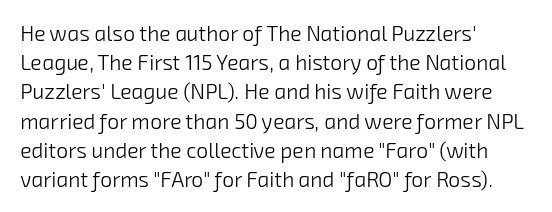
The image shows 21 px text type; set left-aligned, normal line spacing (1.39x), normal letter spacing, not underlined.
